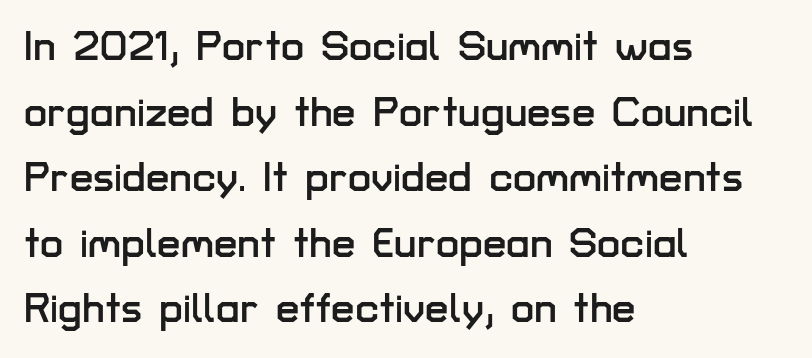
The image shows 42 px sans-serif type, upright; set left-aligned, normal line spacing (1.56x), normal letter spacing, not underlined; low stroke contrast and a medium x-height.
